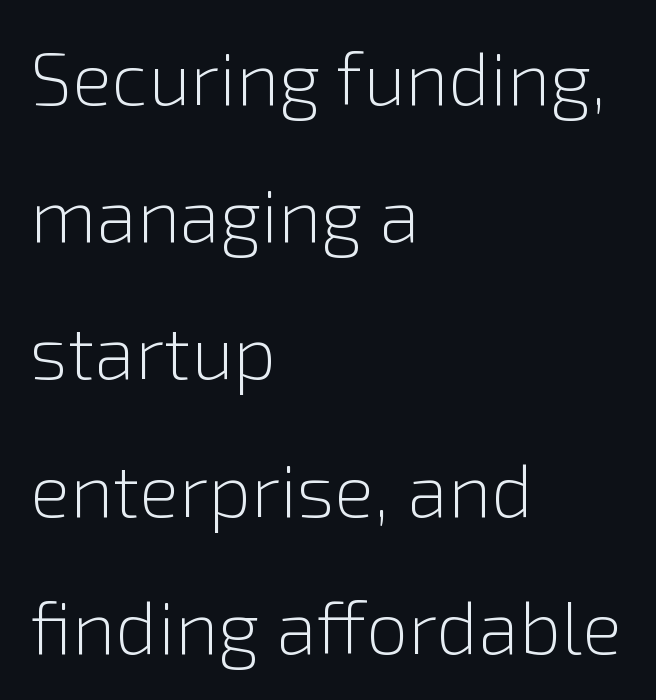
Q: Is the text bold? A: No.
Q: Is the text italic (slanted)? A: No, it is upright.
Q: Is the typeface a serif or a sans-serif typeface? A: Sans-serif.
Q: Is the text underlined? A: No.
Q: How is the paragraph aligned? A: Left-aligned.
Q: Is the spacing between letters normal or unusually wide? A: Normal.
Q: Width (condensed, normal, or wide)? A: Normal.
Q: x-height? A: Medium.
Q: Monospaced? A: No.
